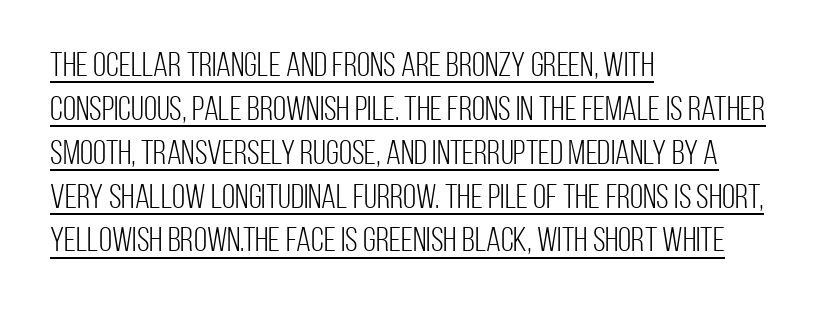
Caption: face not bold, strokes unweighted. This is underlined copy, the kind a proofreader might mark for attention. If you measured baseline to baseline, you'd find a middling distance. These lines stack with their left ends in a neat column.
